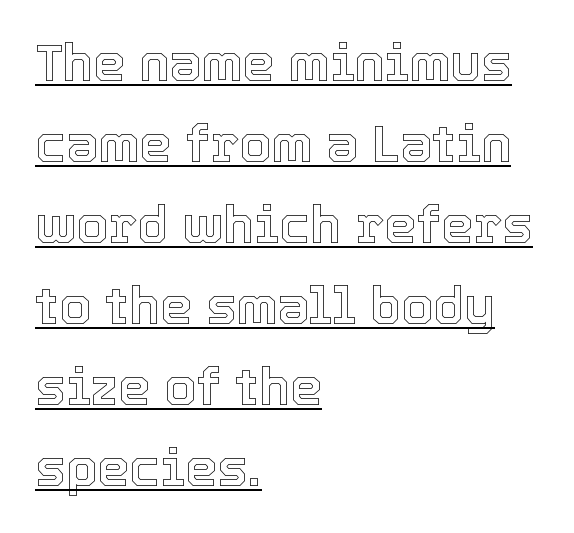
{"italic": "no", "width": "normal", "x_height": "medium", "monospaced": "no", "underline": "yes", "align": "left", "line_spacing": "normal", "line_spacing_ratio": 1.59, "letter_spacing": "normal", "letter_spacing_em": 0.0, "glyph_px": 51}
